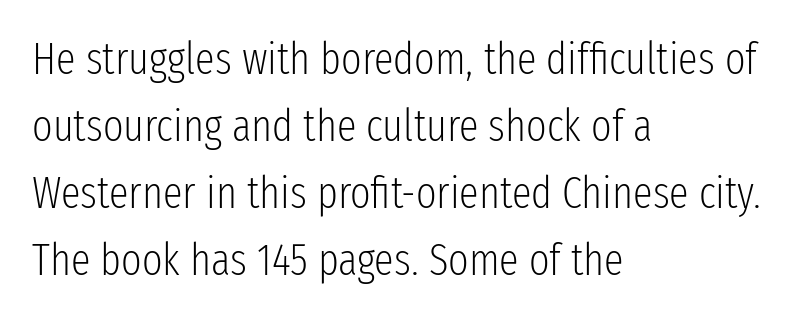
You can tell it's not italic because the verticals are truly vertical. No chunkiness to these letters — they're not bold. Rows of type keep a routine distance in the vertical direction. If you drew a ruler down the left edge, every line would touch it. A bare baseline throughout the passage.
